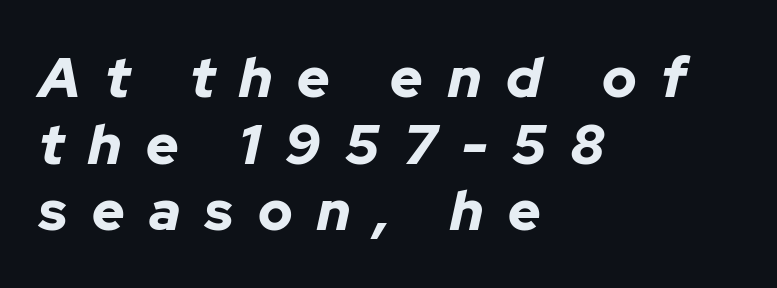
{"italic": "yes", "lean": "right", "slant_degrees": 12, "bold": "yes", "weight": "bold", "width": "normal", "stroke_contrast": "low", "x_height": "medium", "monospaced": "no", "underline": "no", "align": "left", "line_spacing_ratio": 1.19, "letter_spacing": "wide", "letter_spacing_em": 0.44, "glyph_px": 56}
